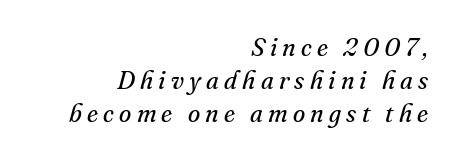
The image shows 25 px text type, italic (leaning right); set right-aligned, normal line spacing (1.32x), unusually wide letter spacing (+0.21 em), not underlined.
